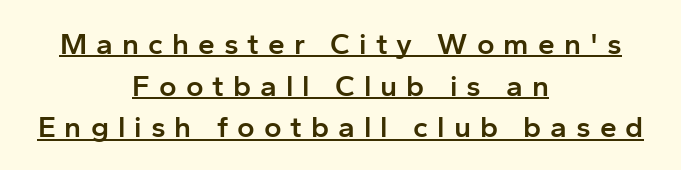
The image shows 30 px semibold sans-serif type, upright; set centered, normal line spacing (1.39x), unusually wide letter spacing (+0.3 em), underlined; low stroke contrast and a medium x-height.
